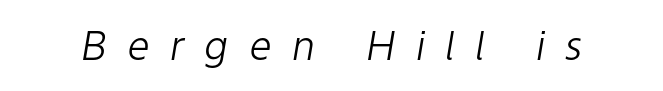
{"italic": "yes", "lean": "right", "slant_degrees": 9, "bold": "no", "weight": "light", "width": "normal", "stroke_contrast": "low", "x_height": "medium", "monospaced": "no", "underline": "no", "letter_spacing": "wide", "letter_spacing_em": 0.5, "glyph_px": 40}
